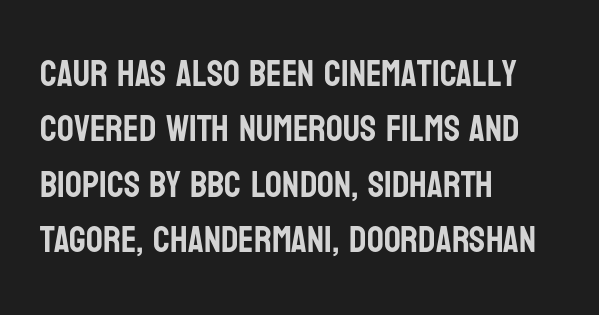
Glyph-to-glyph distance matches everyday printed text. The rendering uses natural spacing where letterforms have individual widths. Interline gaps are of average width in this sample. Stroke terminals: plain, sans-serif. The letters stand upright; this is a roman face.
